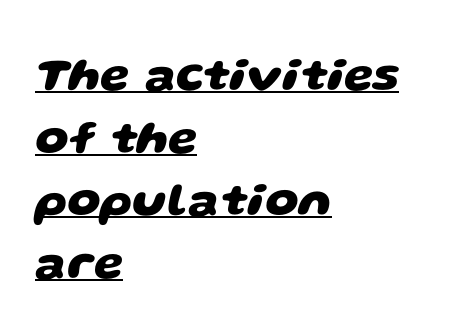
{"serif": "no", "bold": "yes", "weight": "heavy", "width": "wide", "stroke_contrast": "low", "x_height": "large", "monospaced": "no", "underline": "yes", "align": "left", "line_spacing": "normal", "line_spacing_ratio": 1.33, "letter_spacing": "normal", "letter_spacing_em": 0.0, "glyph_px": 47}
